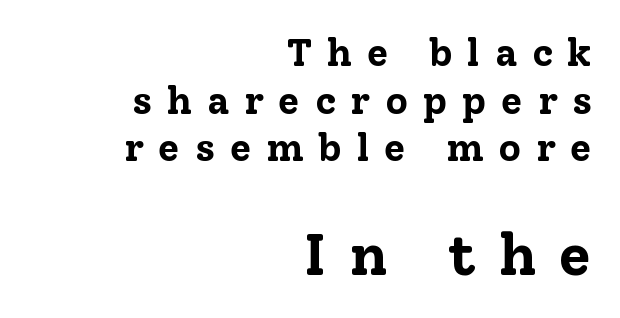
Is the type bold? Yes — the strokes are clearly thick and heavy. Between one letter and the next there's a generous, obvious gap. Letterform terminals end in serifs throughout the passage. The emphasis by scale lands on block number two, below.
